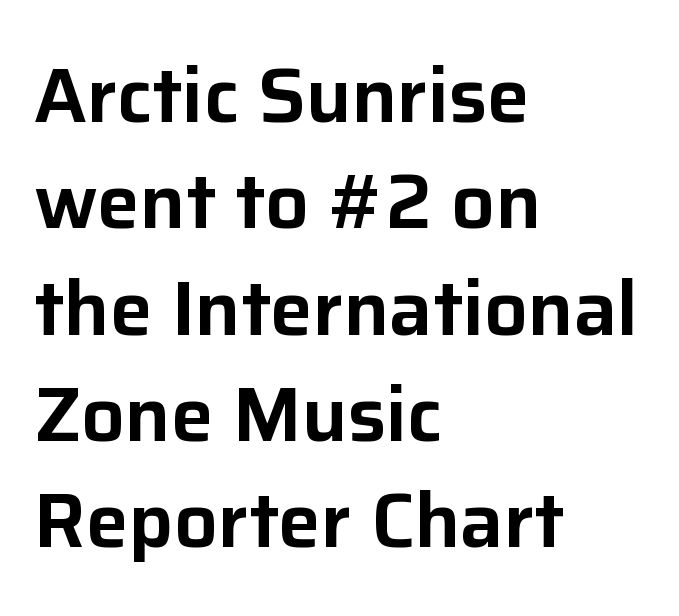
The image shows 77 px sans-serif type, upright; set left-aligned, normal line spacing (1.38x), normal letter spacing, not underlined; low stroke contrast and a medium x-height.
